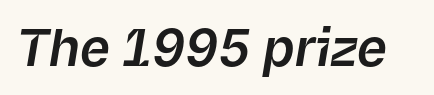
The letters advance in unequal steps, a hallmark of proportional type. It's the slanting kind of type. Nobody touched the tracking dial on this one. Rule under the text: the space is simply empty.
